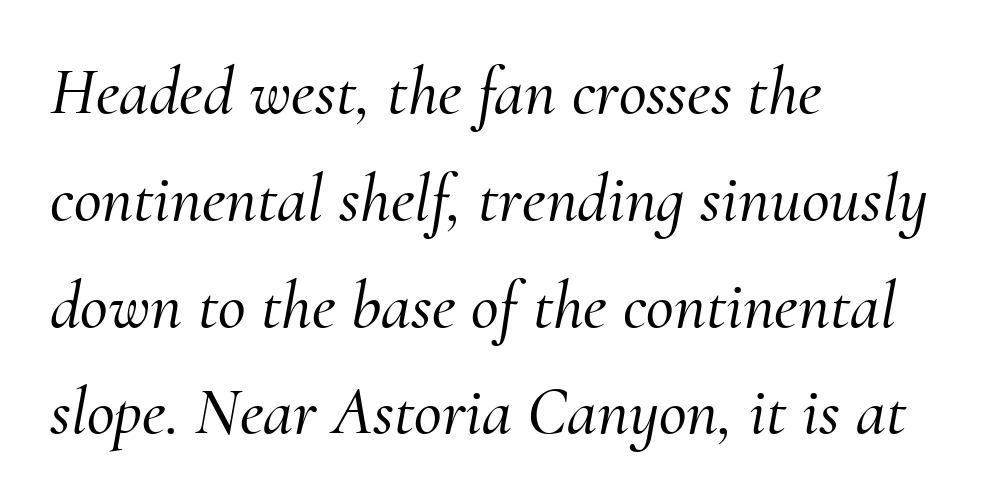
The image shows 68 px serif type, italic (leaning right); set left-aligned, normal line spacing (1.57x), normal letter spacing, not underlined; medium stroke contrast and a small x-height.
